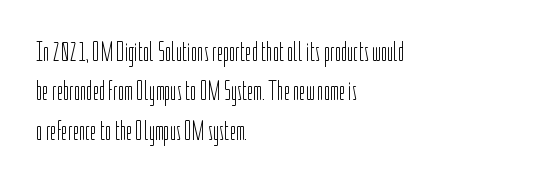
Q: Is the text bold? A: No.
Q: Is the text italic (slanted)? A: No, it is upright.
Q: Is the text underlined? A: No.
Q: How is the paragraph aligned? A: Left-aligned.
Q: Is the spacing between letters normal or unusually wide? A: Normal.
Q: Is the spacing between lines tight, normal or loose? A: Normal.
